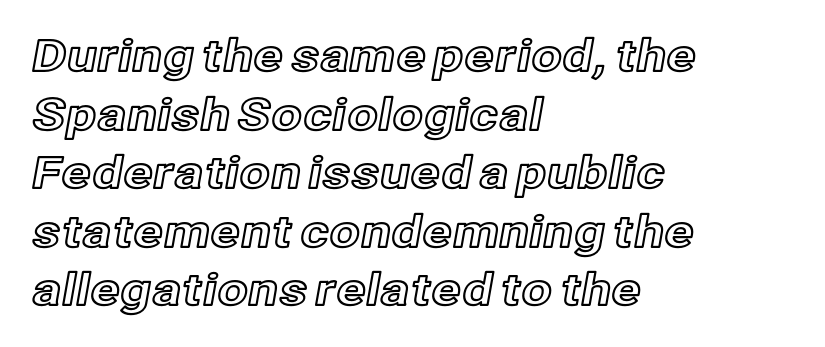
Tracking value appears to be zero — textbook default spacing. Note the varied advance widths — an 'i' is clearly narrower than an 'm'. A bare baseline throughout the passage. This rendering uses left alignment, leaving the right contour irregular. Regarding leading, the lines here are spaced in the standard way.
